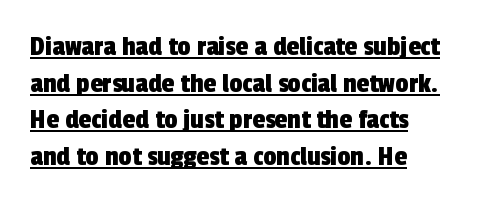
The rendered words wear a rule along their underside. You can tell from the bare stems that sans-serif type was used. Note the varied advance widths — an 'i' is clearly narrower than an 'm'. Does extra space separate the letters? No, they use regular spacing. Horizontal bands of white between lines are of average thickness.
